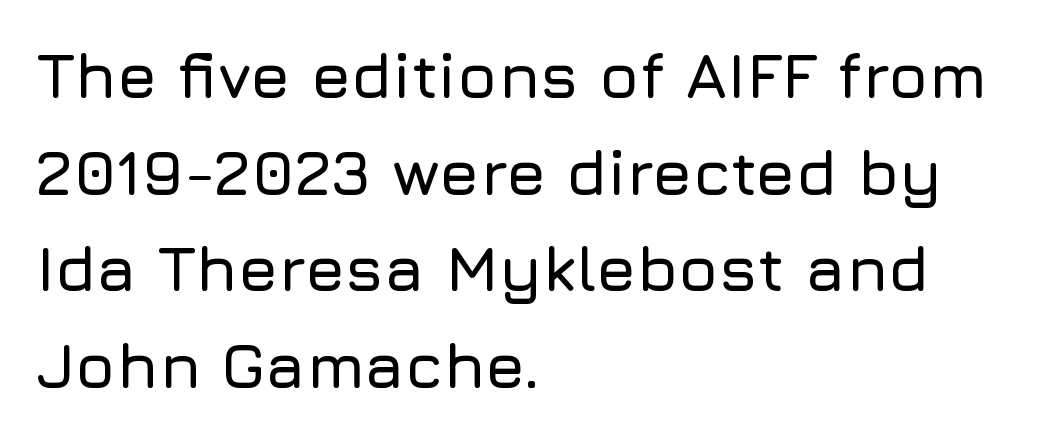
The image shows 64 px sans-serif type, upright; set left-aligned, normal line spacing (1.51x), normal letter spacing, not underlined; low stroke contrast and a medium x-height.
